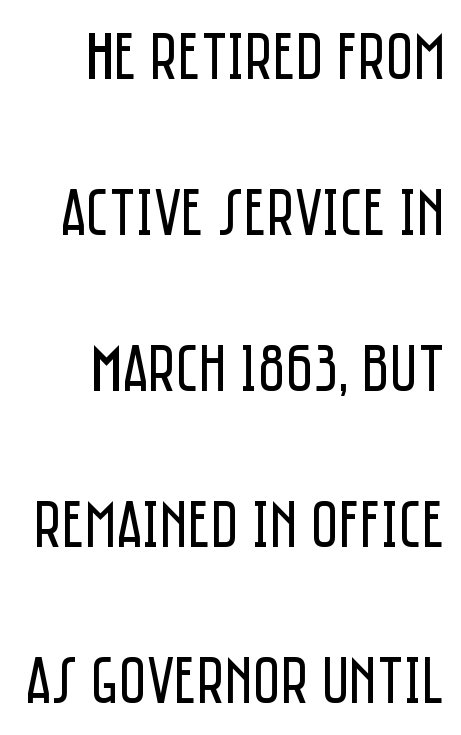
{"serif": "no", "italic": "no", "bold": "no", "weight": "regular", "width": "condensed", "stroke_contrast": "low", "x_height": "large", "monospaced": "no", "underline": "no", "align": "right", "line_spacing": "loose", "line_spacing_ratio": 2.33, "letter_spacing": "normal", "letter_spacing_em": 0.0, "glyph_px": 67}
